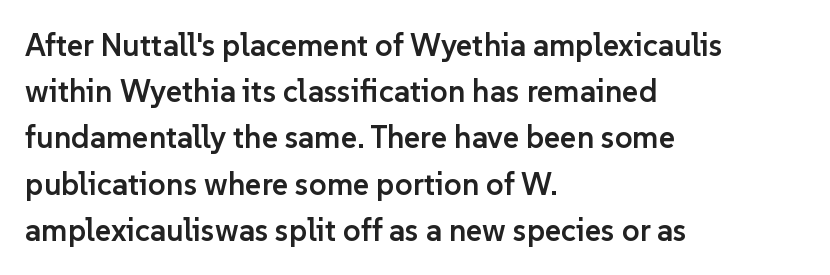
Q: Is the text bold? A: Semi-bold.
Q: Is the text italic (slanted)? A: No, it is upright.
Q: Is the typeface a serif or a sans-serif typeface? A: Sans-serif.
Q: Is the text underlined? A: No.
Q: How is the paragraph aligned? A: Left-aligned.
Q: Is the spacing between letters normal or unusually wide? A: Normal.
Q: Is the spacing between lines tight, normal or loose? A: Normal.
Q: Width (condensed, normal, or wide)? A: Normal.
Q: Stroke contrast? A: Low.
Q: x-height? A: Medium.
Q: Monospaced? A: No.
